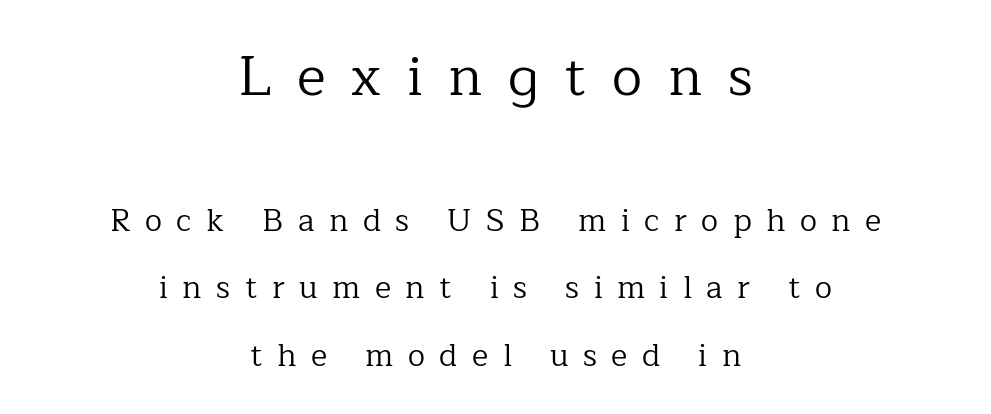
Q: Is the text bold? A: No.
Q: Is the text italic (slanted)? A: No, it is upright.
Q: Is the typeface a serif or a sans-serif typeface? A: Serif.
Q: Is the text underlined? A: No.
Q: How is the paragraph aligned? A: Centered.
Q: Is the spacing between letters normal or unusually wide? A: Unusually wide.
Q: Is the spacing between lines tight, normal or loose? A: Loose.
Q: Which block of text is set in a larger size, the first (top) or the second (bottom)? A: The first (top) one.
Q: Width (condensed, normal, or wide)? A: Normal.
Q: Stroke contrast? A: Low.
Q: x-height? A: Medium.
Q: Monospaced? A: No.
